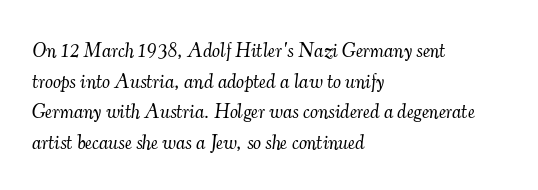
It's the slanting kind of type. A typesetter would call this leading conventional body-copy spacing. Layout note: lines flush left. Quick note: underline off. Each word holds together tightly as a unit, with standard inter-letter gaps. No heavy texture on the line: the type isn't bold.
